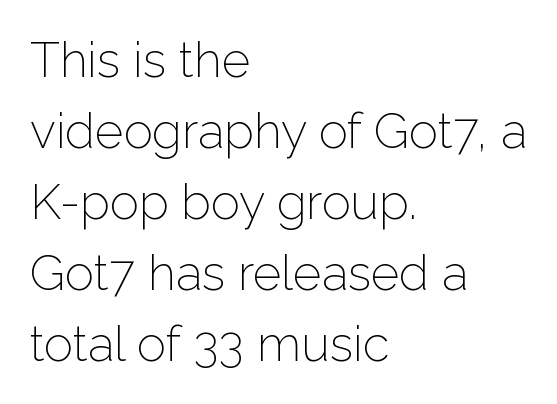
Nobody touched the tracking dial on this one. A clean baseline with only descenders dipping below it. A light-to-regular cut is what we see here. The specimen reads as upright at a glance. Think of a printed novel: that variable character pitch is what you see here.
